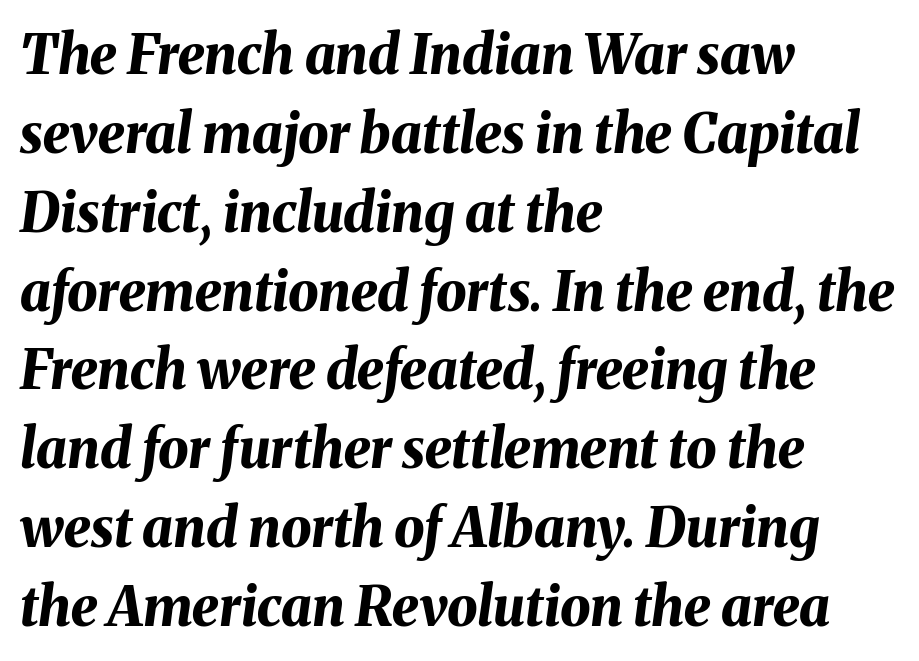
Q: Is the text bold? A: Yes.
Q: Is the text italic (slanted)? A: Yes, it leans right by about 8 degrees.
Q: Is the text underlined? A: No.
Q: How is the paragraph aligned? A: Left-aligned.
Q: Is the spacing between letters normal or unusually wide? A: Normal.
Q: Is the spacing between lines tight, normal or loose? A: Normal.
Q: Width (condensed, normal, or wide)? A: Normal.
Q: Stroke contrast? A: Medium.
Q: x-height? A: Medium.
Q: Monospaced? A: No.
